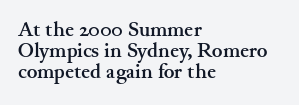
Q: Is the text bold? A: Yes.
Q: Is the text italic (slanted)? A: No, it is upright.
Q: Is the text underlined? A: No.
Q: How is the paragraph aligned? A: Left-aligned.
Q: Is the spacing between letters normal or unusually wide? A: Normal.
Q: Is the spacing between lines tight, normal or loose? A: Tight.
